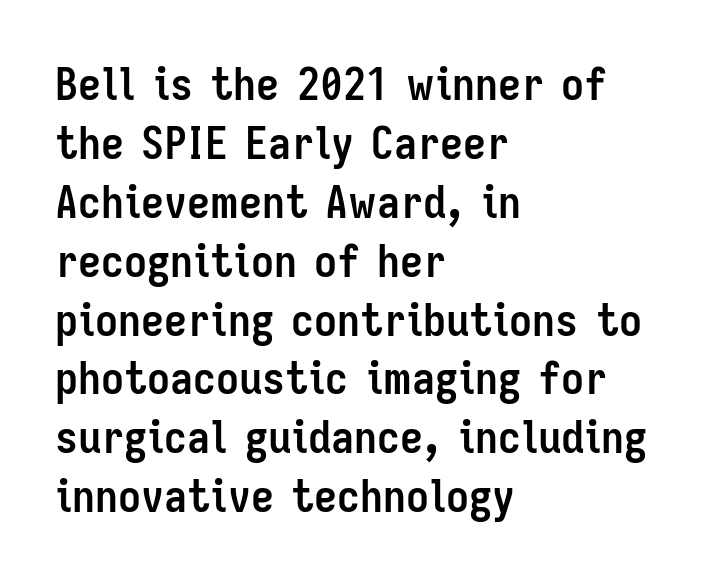
Italic? Not at all — the glyphs are vertical. The gap between lines stays unmarked. Heavy, bold letterforms. Characters follow at the spacing the type designer built in.
